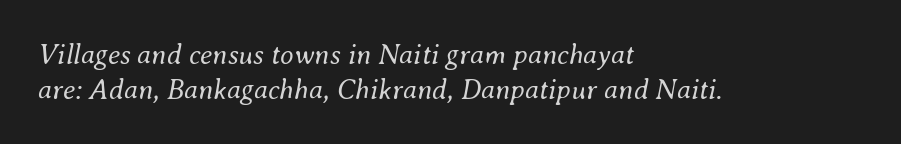
{"italic": "yes", "lean": "right", "slant_degrees": 8, "bold": "no", "weight": "regular", "width": "normal", "stroke_contrast": "medium", "x_height": "small", "monospaced": "no", "underline": "no", "align": "left", "line_spacing_ratio": 1.24, "letter_spacing": "normal", "letter_spacing_em": 0.0, "glyph_px": 28}
